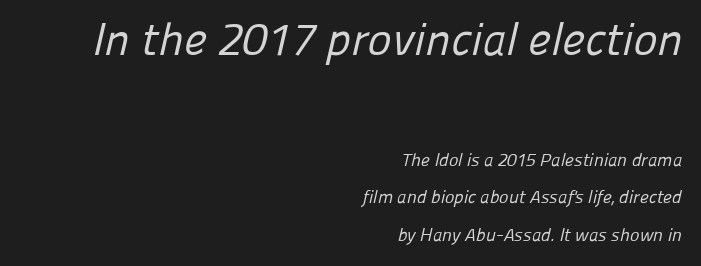
To sum up the face: it is a sans, with no serifs. Standard letterfit; no display-style spreading of the glyphs. What's the leading like? Stretched, with rows far apart. Visually the block forms a straight wall on the right and a jagged coastline on the left.
